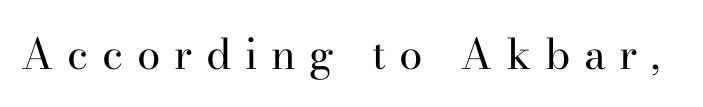
The typeface has the unassuming heft of standard copy or less. Check where the strokes stop: tiny serifs finish them off. The space directly below the letters is spotless. What stands out about the letter spacing? Its width — letters are far apart. The axis of the letterforms is exactly vertical.
